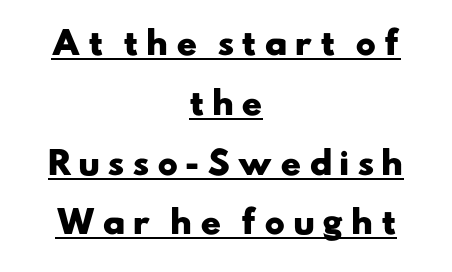
{"serif": "no", "bold": "yes", "weight": "heavy", "width": "wide", "stroke_contrast": "low", "x_height": "small", "monospaced": "no", "underline": "yes", "align": "center", "line_spacing": "loose", "line_spacing_ratio": 1.93, "letter_spacing": "wide", "letter_spacing_em": 0.23, "glyph_px": 31}
